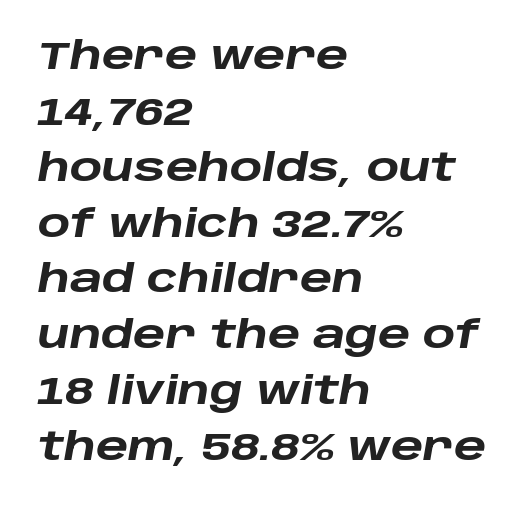
Q: Is the text bold? A: Yes.
Q: Is the text italic (slanted)? A: Yes, it leans right by about 10 degrees.
Q: Is the text underlined? A: No.
Q: How is the paragraph aligned? A: Left-aligned.
Q: Is the spacing between letters normal or unusually wide? A: Normal.
Q: Is the spacing between lines tight, normal or loose? A: Normal.
Q: Width (condensed, normal, or wide)? A: Wide.
Q: Stroke contrast? A: Low.
Q: x-height? A: Large.
Q: Monospaced? A: No.
